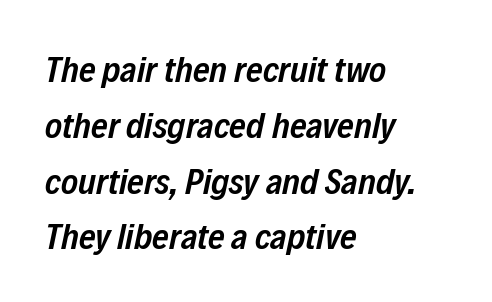
The image shows 36 px semibold, condensed type, italic (leaning right); set left-aligned, normal line spacing (1.55x), normal letter spacing, not underlined; low stroke contrast and a medium x-height.
